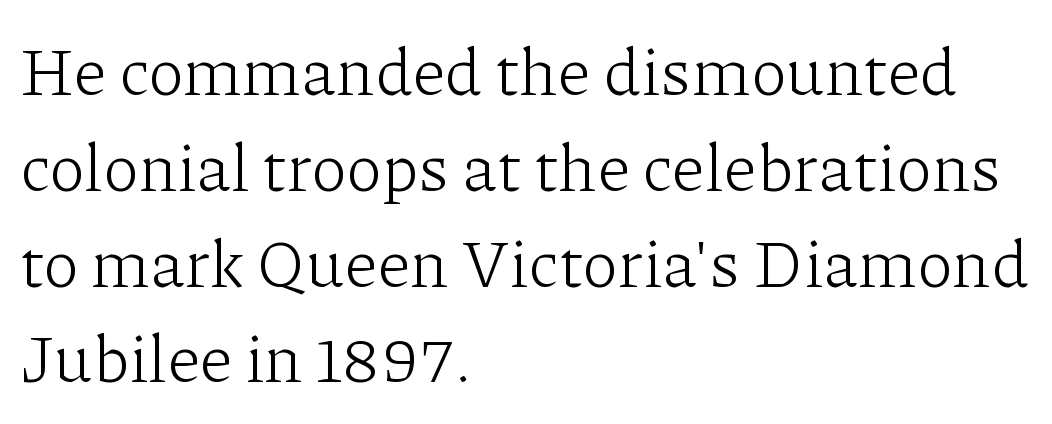
The image shows 67 px light serif type, upright; set left-aligned, normal line spacing (1.43x), normal letter spacing, not underlined; low stroke contrast and a medium x-height.
